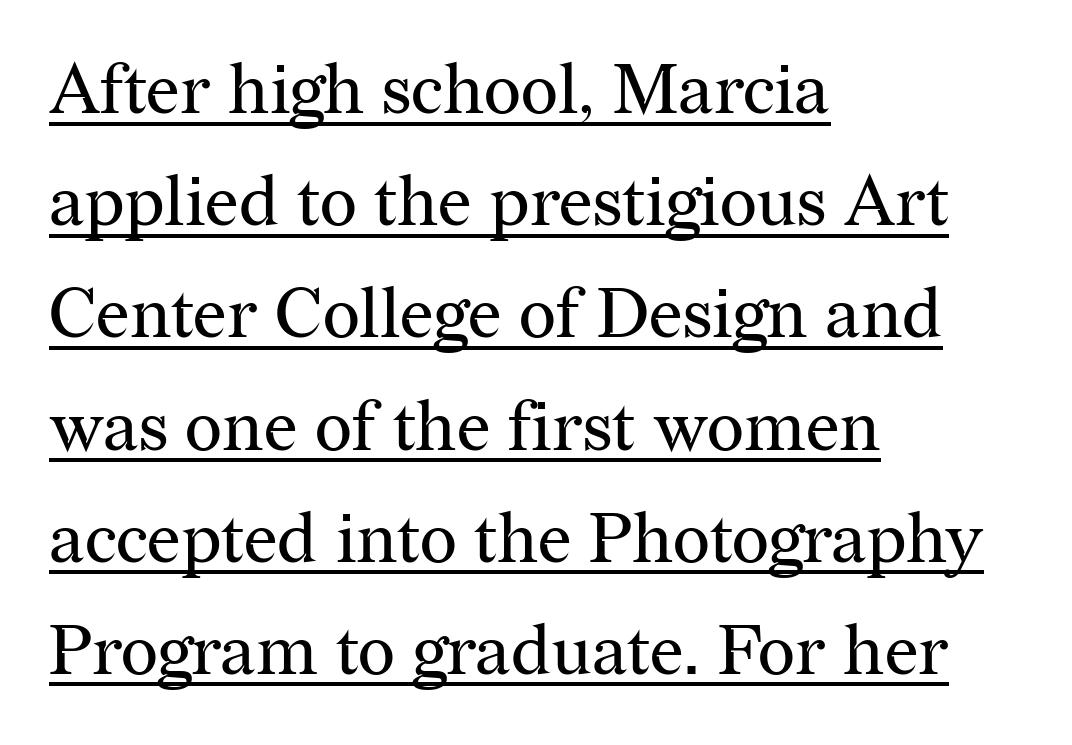
{"serif": "yes", "italic": "no", "bold": "no", "weight": "regular", "width": "normal", "stroke_contrast": "medium", "x_height": "medium", "monospaced": "no", "underline": "yes", "align": "left", "line_spacing": "normal", "line_spacing_ratio": 1.58, "letter_spacing": "normal", "letter_spacing_em": 0.0, "glyph_px": 71}
